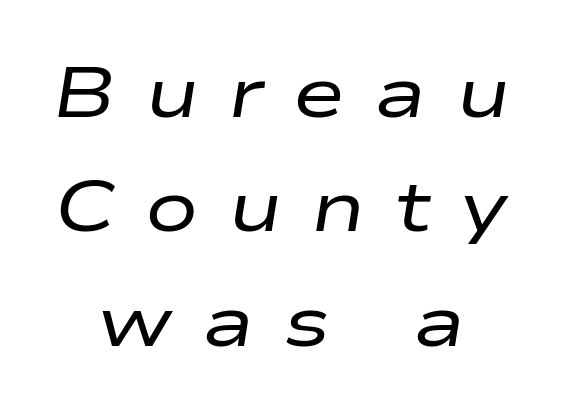
The image shows 71 px regular-weight, wide type, italic (leaning right); set centered, normal line spacing (1.61x), unusually wide letter spacing (+0.41 em), not underlined; low stroke contrast and a medium x-height.
